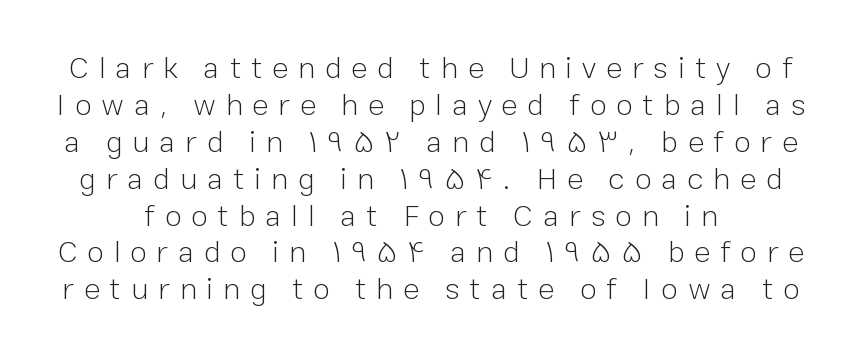
These lines are composed in type without serifs. This is roman type, the default non-slanted kind. Check the space under the baseline: it is left empty. Is this a heavy cut? Hardly; it is regular or lighter. The letters are spread apart with noticeably loose tracking. Proportional: the letters do not fall into vertical columns.
